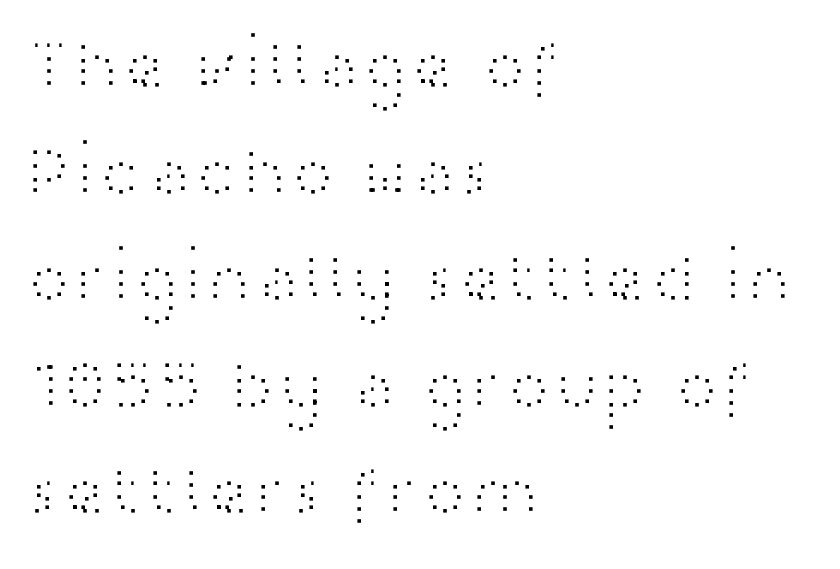
The image shows 72 px light, wide sans-serif type, upright; set left-aligned, normal line spacing (1.48x), normal letter spacing, not underlined; high stroke contrast and a medium x-height.
